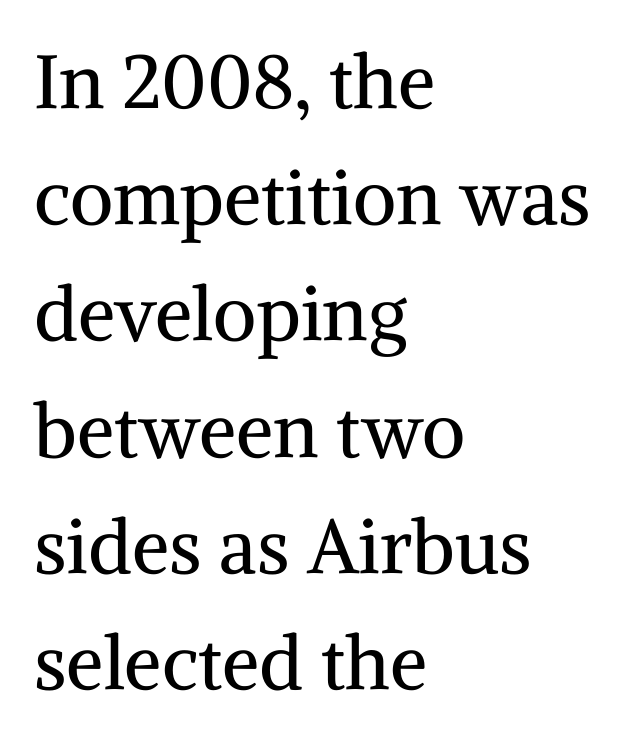
Q: Is the text bold? A: No.
Q: Is the text italic (slanted)? A: No, it is upright.
Q: Is the typeface a serif or a sans-serif typeface? A: Serif.
Q: Is the text underlined? A: No.
Q: How is the paragraph aligned? A: Left-aligned.
Q: Is the spacing between letters normal or unusually wide? A: Normal.
Q: Is the spacing between lines tight, normal or loose? A: Normal.
Q: Width (condensed, normal, or wide)? A: Normal.
Q: Stroke contrast? A: Medium.
Q: x-height? A: Medium.
Q: Monospaced? A: No.
